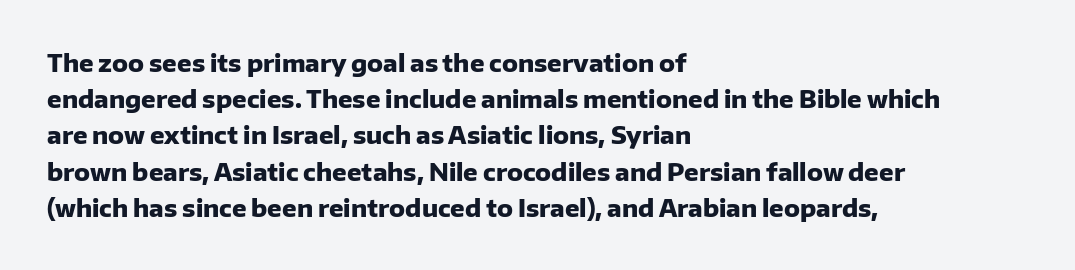
The vertical gap from one line to the next is medium. In terms of posture, this sample is upright. Look at the stroke-to-counter ratio: heavy, a bold. Clear beneath every line of the passage. Casual observation: everything's shoved over to the left. You could call the tracking neutral — neither tight nor loose.
